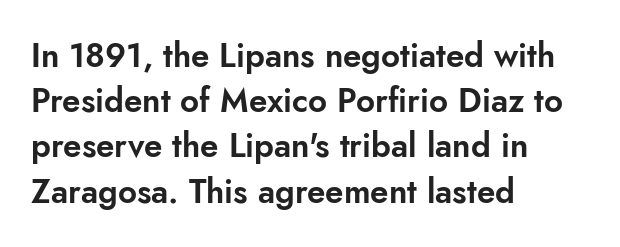
{"serif": "no", "italic": "no", "width": "normal", "stroke_contrast": "low", "x_height": "small", "monospaced": "no", "underline": "no", "align": "left", "line_spacing": "normal", "line_spacing_ratio": 1.37, "letter_spacing": "normal", "letter_spacing_em": 0.0, "glyph_px": 33}
